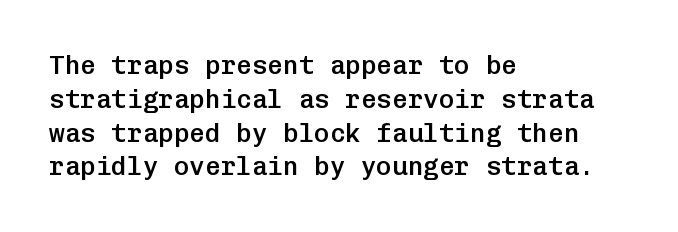
Look at the tracking — it's just the regular setting, nothing added. Line starts are locked; line ends wander. No word sits above an underline. The sample has been set in demibold, a notch under bold.
